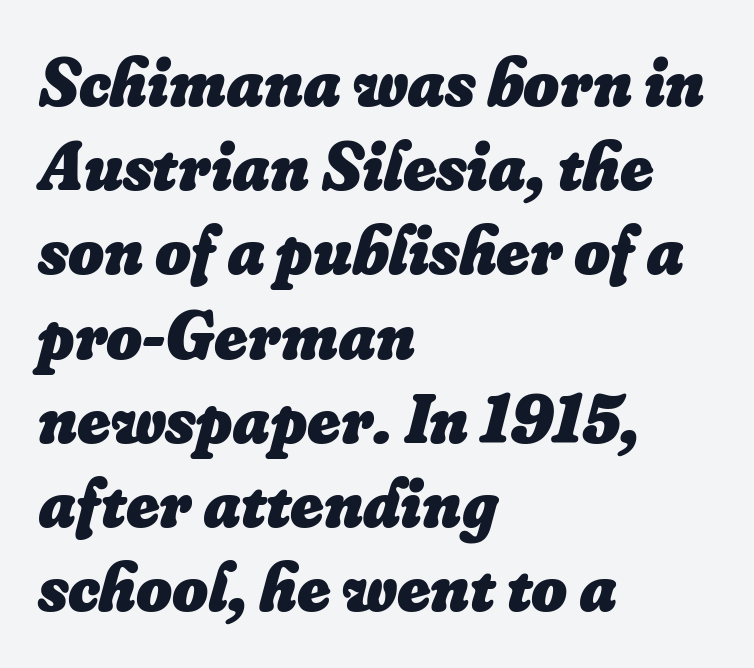
{"italic": "yes", "lean": "right", "slant_degrees": 16, "bold": "yes", "weight": "heavy", "width": "normal", "stroke_contrast": "low", "x_height": "small", "monospaced": "no", "underline": "no", "align": "left", "line_spacing_ratio": 1.22, "letter_spacing": "normal", "letter_spacing_em": 0.0, "glyph_px": 69}
